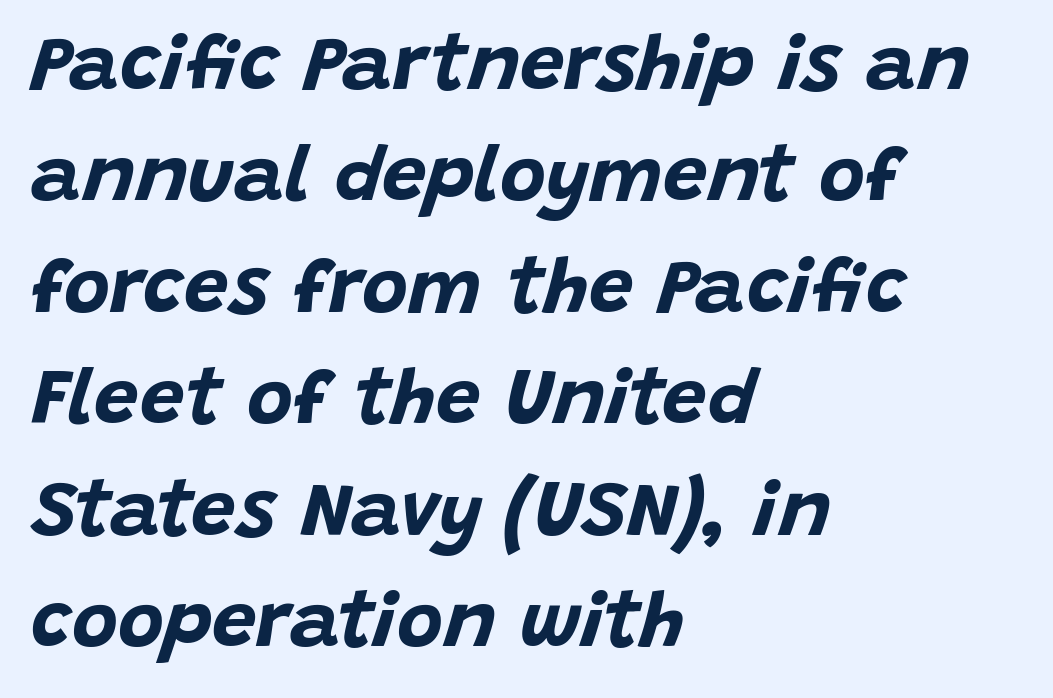
Proportional: the letters do not fall into vertical columns. A clean baseline with only descenders dipping below it. The face used here has a pronounced slope to its letters. You'd pick this weight for a headline — it's a proper bold. The letters sit at their default tracking, neither squeezed nor spread. Baseline-to-baseline distance is the conventional proportion of letter height.
